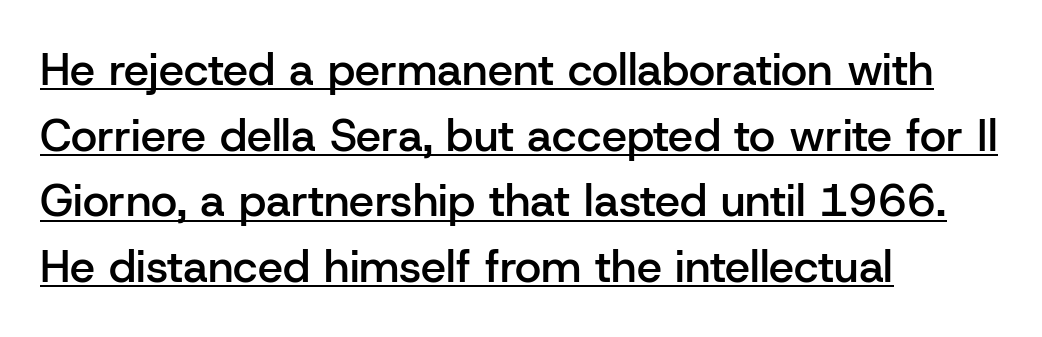
Q: Is the text bold? A: Semi-bold.
Q: Is the text italic (slanted)? A: No, it is upright.
Q: Is the typeface a serif or a sans-serif typeface? A: Sans-serif.
Q: Is the text underlined? A: Yes.
Q: How is the paragraph aligned? A: Left-aligned.
Q: Is the spacing between letters normal or unusually wide? A: Normal.
Q: Is the spacing between lines tight, normal or loose? A: Normal.
Q: Width (condensed, normal, or wide)? A: Normal.
Q: Stroke contrast? A: Low.
Q: x-height? A: Medium.
Q: Monospaced? A: No.
